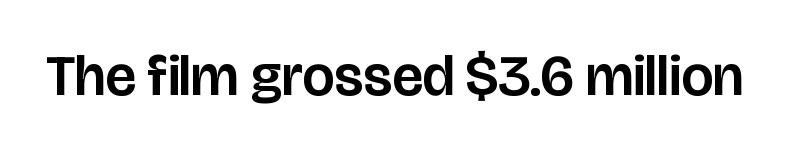
The foot of each line stays bare and open. Standard letterfit; no display-style spreading of the glyphs. Do the characters align in a grid? No, the font is proportional. Unlike italic type, these characters show no tilt at all.
